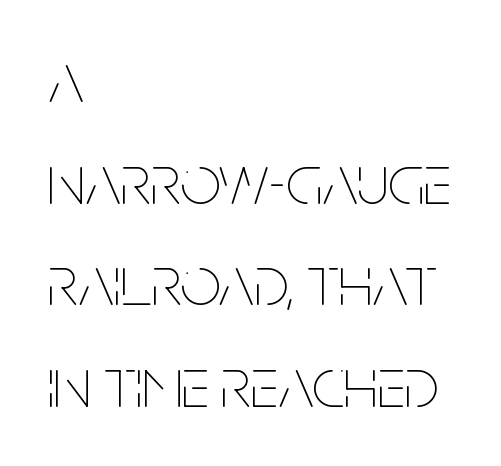
Q: Is the text bold? A: No.
Q: Is the text italic (slanted)? A: No, it is upright.
Q: Is the text underlined? A: No.
Q: How is the paragraph aligned? A: Left-aligned.
Q: Is the spacing between letters normal or unusually wide? A: Normal.
Q: Is the spacing between lines tight, normal or loose? A: Normal.
Q: Width (condensed, normal, or wide)? A: Condensed.
Q: Stroke contrast? A: Low.
Q: x-height? A: Large.
Q: Monospaced? A: No.
